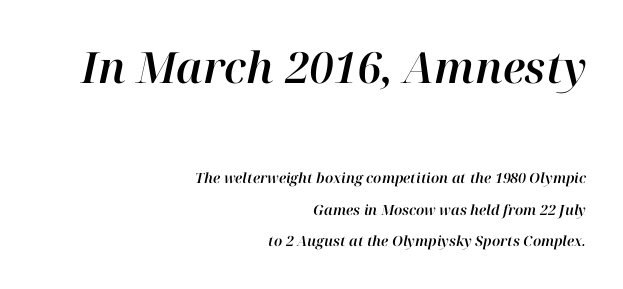
Q: Is the text italic (slanted)? A: Yes, it leans right by about 12 degrees.
Q: Is the text underlined? A: No.
Q: How is the paragraph aligned? A: Right-aligned.
Q: Is the spacing between letters normal or unusually wide? A: Normal.
Q: Is the spacing between lines tight, normal or loose? A: Loose.
Q: Which block of text is set in a larger size, the first (top) or the second (bottom)? A: The first (top) one.
Q: Width (condensed, normal, or wide)? A: Normal.
Q: Stroke contrast? A: High.
Q: x-height? A: Medium.
Q: Monospaced? A: No.
